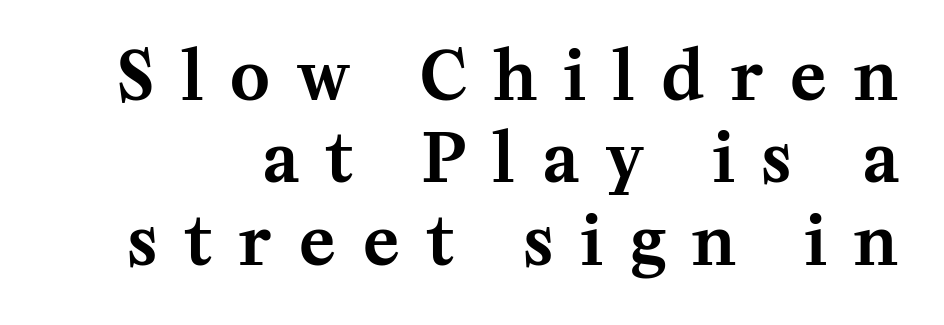
{"serif": "yes", "italic": "no", "width": "normal", "stroke_contrast": "medium", "x_height": "medium", "monospaced": "no", "underline": "no", "line_spacing_ratio": 1.23, "letter_spacing": "wide", "letter_spacing_em": 0.41, "glyph_px": 67}
